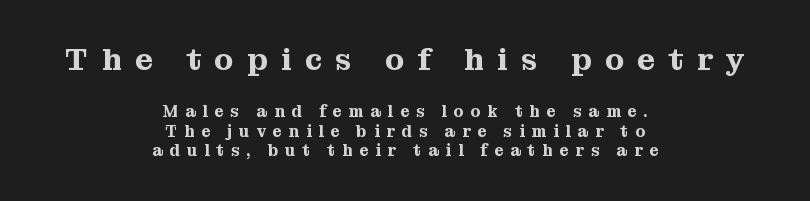
The foot of each line stays bare and open. In terms of posture, this sample is upright. Tracking value appears strongly positive — letters spread wide. Is the block centered? Yes — each line is placed symmetrically about the middle.
